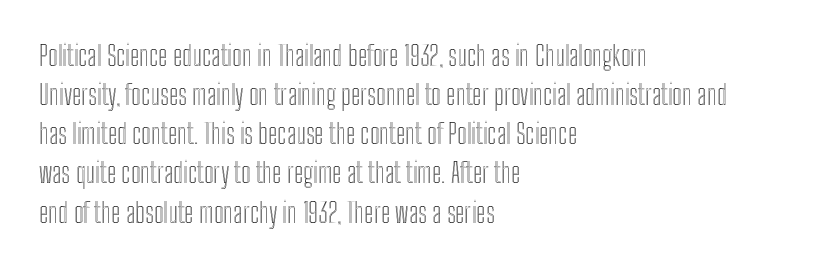
Evenly set lines give the paragraph a standard silhouette. What stands out about the letter spacing? Nothing — it is the standard amount. Glance below the letters and you will spot only blank space. The compositor pushed each line to the left boundary. The axis of the letterforms is exactly vertical.
